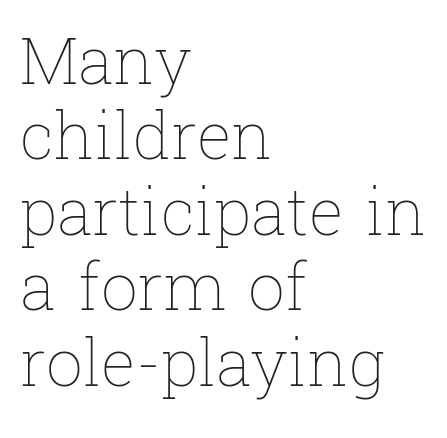
{"italic": "no", "bold": "no", "weight": "thin", "width": "normal", "stroke_contrast": "low", "x_height": "medium", "monospaced": "no", "underline": "no", "align": "left", "line_spacing_ratio": 1.16, "letter_spacing": "normal", "letter_spacing_em": 0.0, "glyph_px": 65}
